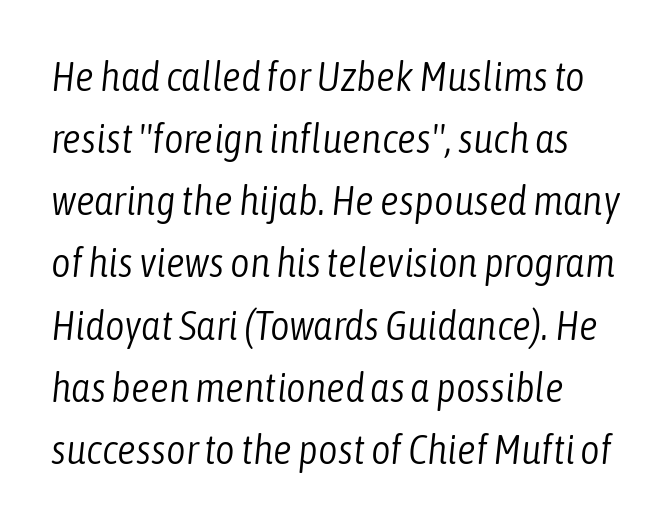
{"italic": "yes", "lean": "right", "slant_degrees": 6, "bold": "no", "weight": "light", "width": "condensed", "stroke_contrast": "low", "x_height": "medium", "monospaced": "no", "underline": "no", "line_spacing": "normal", "line_spacing_ratio": 1.48, "letter_spacing": "normal", "letter_spacing_em": 0.0, "glyph_px": 42}
